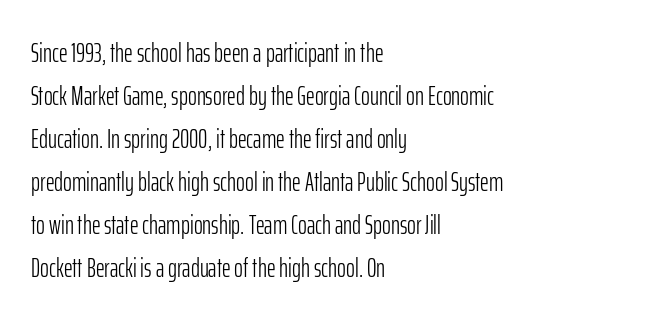
Q: Is the text bold? A: No.
Q: Is the text italic (slanted)? A: No, it is upright.
Q: Is the text underlined? A: No.
Q: How is the paragraph aligned? A: Left-aligned.
Q: Is the spacing between letters normal or unusually wide? A: Normal.
Q: Is the spacing between lines tight, normal or loose? A: Normal.
